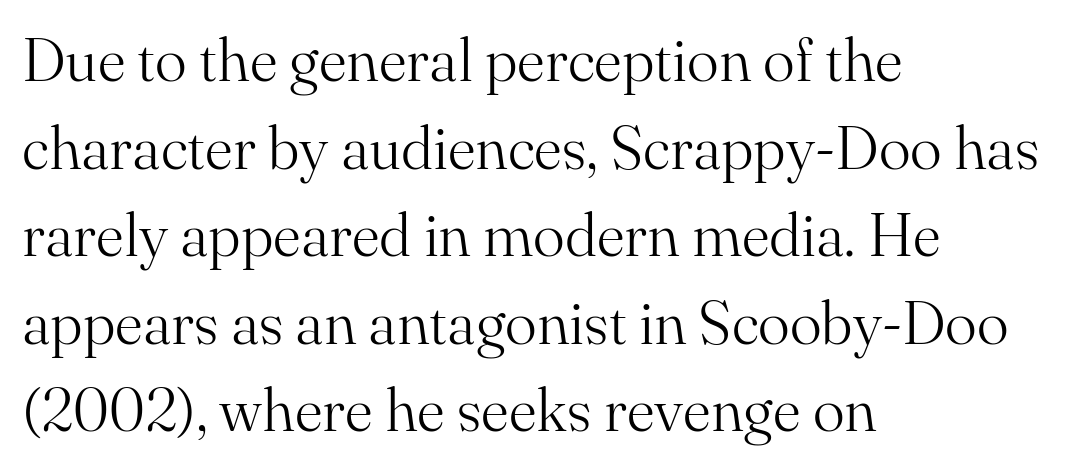
The image shows 60 px light serif type, upright; set left-aligned, normal line spacing (1.46x), normal letter spacing, not underlined; medium stroke contrast and a small x-height.
